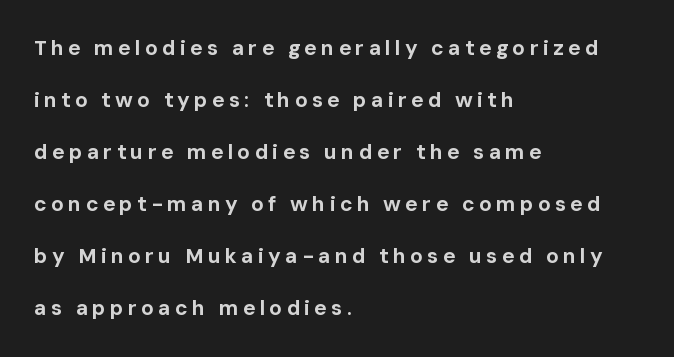
Q: Is the text bold? A: Yes.
Q: Is the text italic (slanted)? A: No, it is upright.
Q: Is the text underlined? A: No.
Q: How is the paragraph aligned? A: Left-aligned.
Q: Is the spacing between letters normal or unusually wide? A: Unusually wide.
Q: Is the spacing between lines tight, normal or loose? A: Loose.
